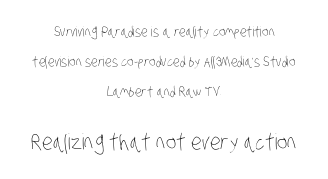
Neither beginnings nor endings align; midpoints do. The designer gave the closing block more size than the opening block. Glance below the letters and you will spot only blank space. Caption: face not bold, strokes unweighted. Compared with typical body copy, the letter spacing here is the same. Reading down the column, the eye jumps a long way to each next line.
